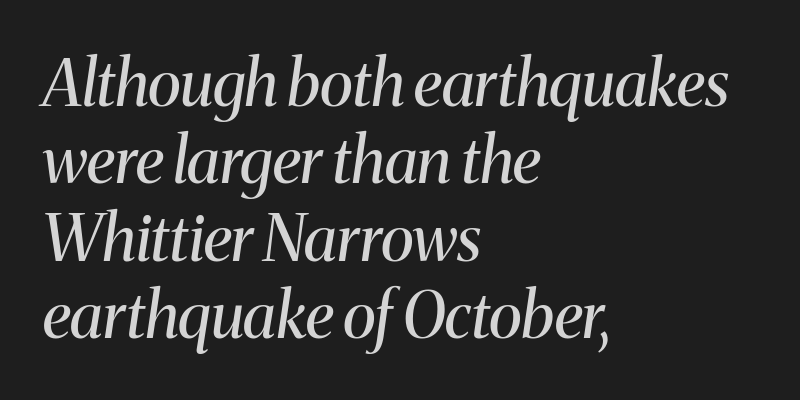
{"serif": "yes", "italic": "yes", "lean": "right", "slant_degrees": 8, "bold": "no", "weight": "regular", "width": "normal", "stroke_contrast": "medium", "x_height": "medium", "monospaced": "no", "underline": "no", "align": "left", "line_spacing_ratio": 1.21, "letter_spacing": "normal", "letter_spacing_em": 0.0, "glyph_px": 64}
